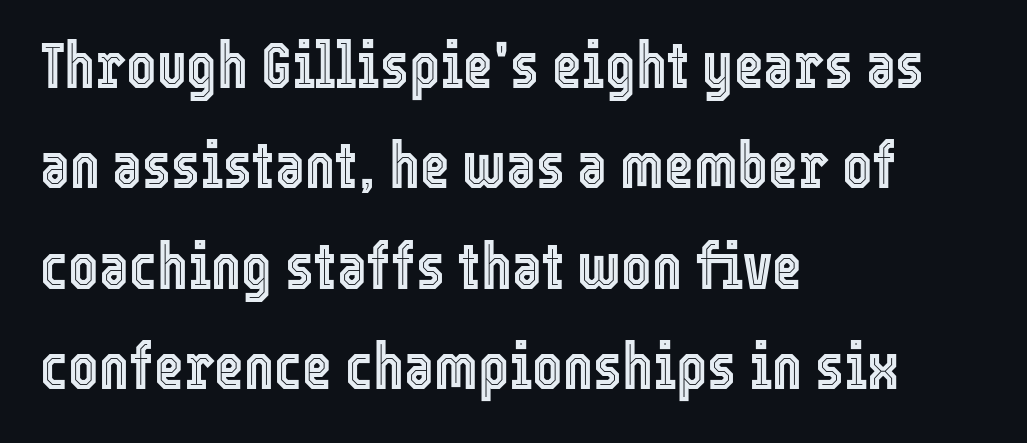
Q: Is the text italic (slanted)? A: No, it is upright.
Q: Is the text underlined? A: No.
Q: How is the paragraph aligned? A: Left-aligned.
Q: Is the spacing between letters normal or unusually wide? A: Normal.
Q: Is the spacing between lines tight, normal or loose? A: Normal.
Q: Width (condensed, normal, or wide)? A: Condensed.
Q: x-height? A: Medium.
Q: Monospaced? A: No.
